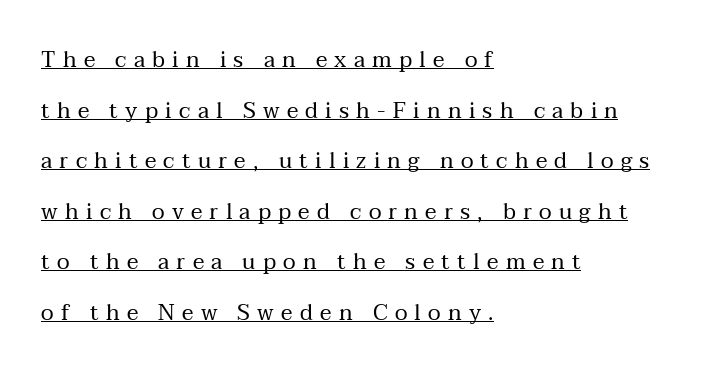
{"italic": "no", "bold": "no", "underline": "yes", "align": "left", "line_spacing": "loose", "line_spacing_ratio": 2.3, "letter_spacing": "wide", "letter_spacing_em": 0.33, "glyph_px": 22}
